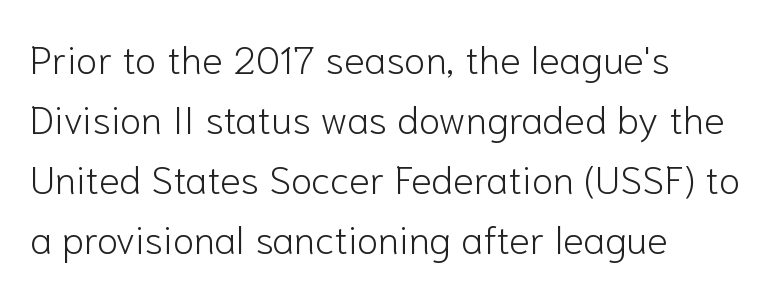
The image shows 39 px light sans-serif type, upright; set left-aligned, normal line spacing (1.54x), normal letter spacing, not underlined; low stroke contrast and a medium x-height.
